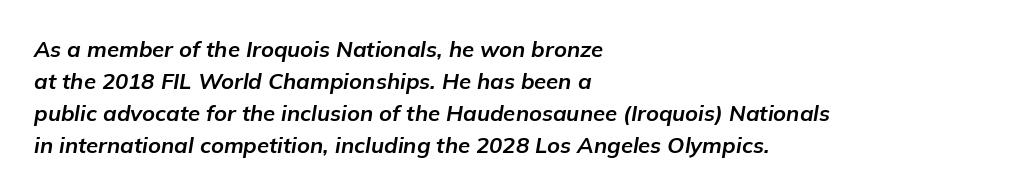
Q: Is the text bold? A: Yes.
Q: Is the text italic (slanted)? A: Yes, it leans right by about 9 degrees.
Q: Is the text underlined? A: No.
Q: How is the paragraph aligned? A: Left-aligned.
Q: Is the spacing between letters normal or unusually wide? A: Normal.
Q: Is the spacing between lines tight, normal or loose? A: Normal.
